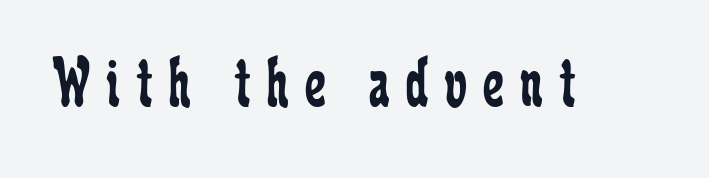
The rendering inserts visible extra space after every character. Decoration check: the copy has no underline. Note the varied advance widths — an 'i' is clearly narrower than an 'm'. These glyphs show unthickened strokes, regular width or finer.
